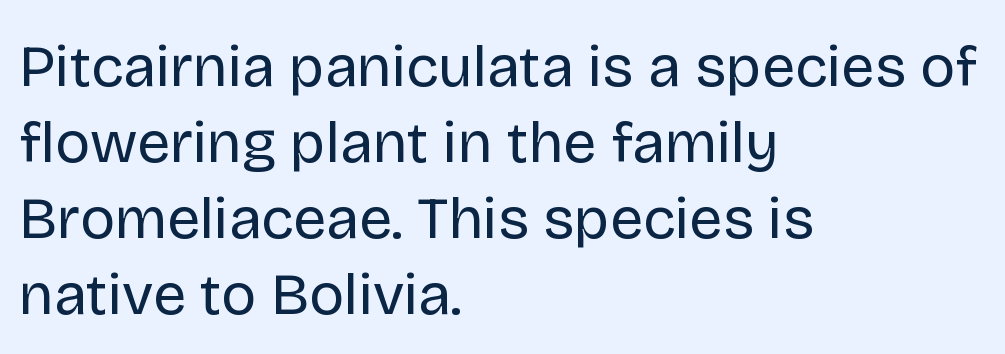
{"serif": "no", "italic": "no", "bold": "no", "weight": "regular", "width": "normal", "stroke_contrast": "low", "x_height": "large", "monospaced": "no", "underline": "no", "align": "left", "line_spacing": "normal", "line_spacing_ratio": 1.29, "letter_spacing": "normal", "letter_spacing_em": 0.0, "glyph_px": 59}
